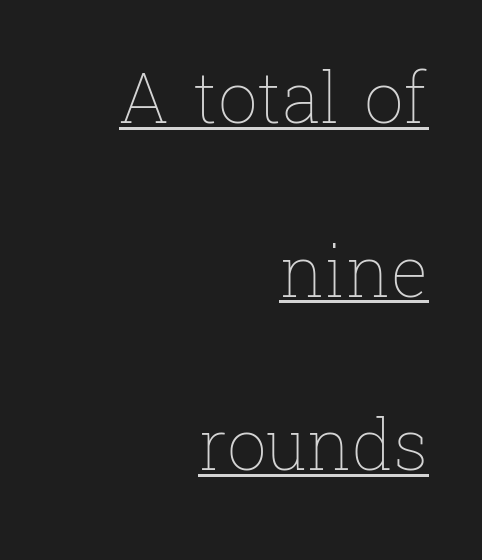
{"italic": "no", "bold": "no", "weight": "thin", "width": "normal", "stroke_contrast": "low", "x_height": "medium", "monospaced": "no", "underline": "yes", "align": "right", "line_spacing": "loose", "line_spacing_ratio": 2.48, "letter_spacing": "normal", "letter_spacing_em": 0.0, "glyph_px": 70}
